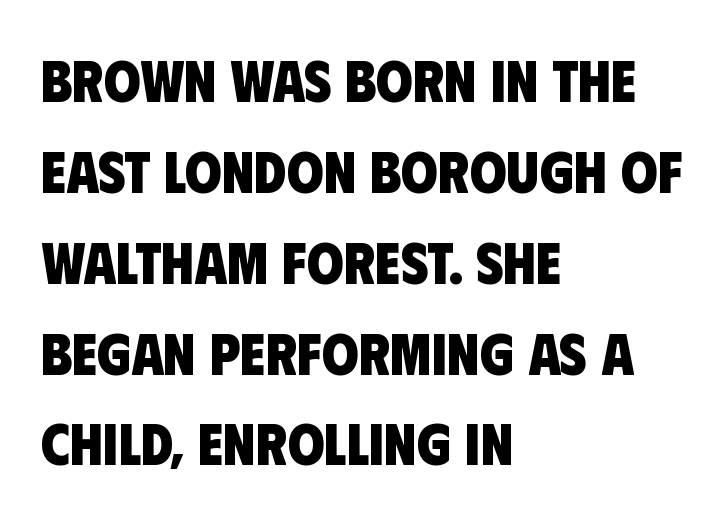
Q: Is the text bold? A: Yes.
Q: Is the typeface a serif or a sans-serif typeface? A: Sans-serif.
Q: Is the text underlined? A: No.
Q: How is the paragraph aligned? A: Left-aligned.
Q: Is the spacing between letters normal or unusually wide? A: Normal.
Q: Is the spacing between lines tight, normal or loose? A: Normal.
Q: Width (condensed, normal, or wide)? A: Condensed.
Q: Stroke contrast? A: Low.
Q: x-height? A: Large.
Q: Monospaced? A: No.
